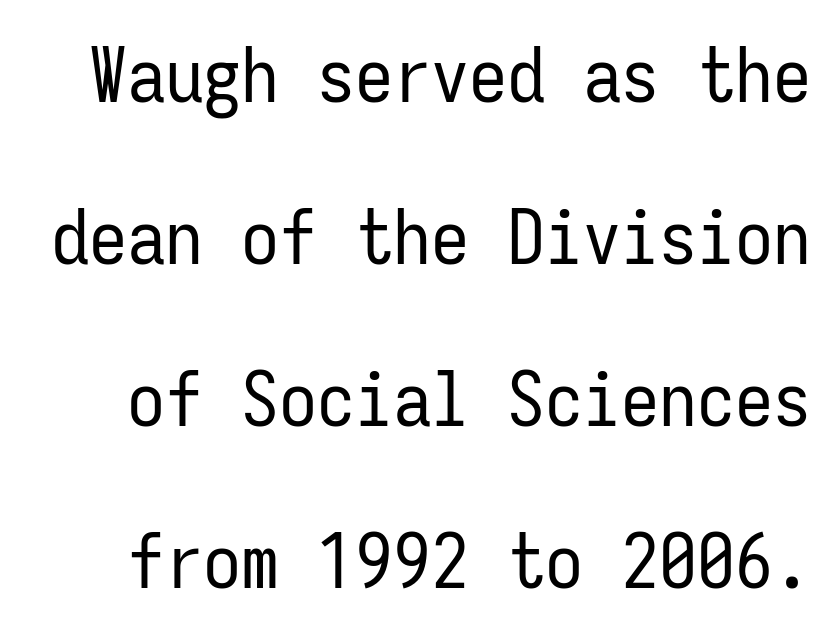
{"serif": "no", "italic": "no", "bold": "no", "weight": "regular", "width": "condensed", "stroke_contrast": "low", "x_height": "medium", "monospaced": "yes", "underline": "no", "line_spacing": "loose", "line_spacing_ratio": 2.13, "letter_spacing": "normal", "letter_spacing_em": 0.0, "glyph_px": 76}
